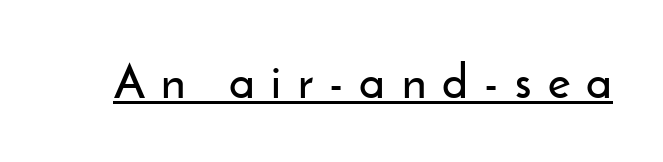
The font's upright variant was chosen for this text. I'd call this a sans setting — the letters go barefoot. Observe the wide spacing: letters keep a clear distance from each other. The letters advance in unequal steps, a hallmark of proportional type. These characters rest on top of a visible drawn line.
